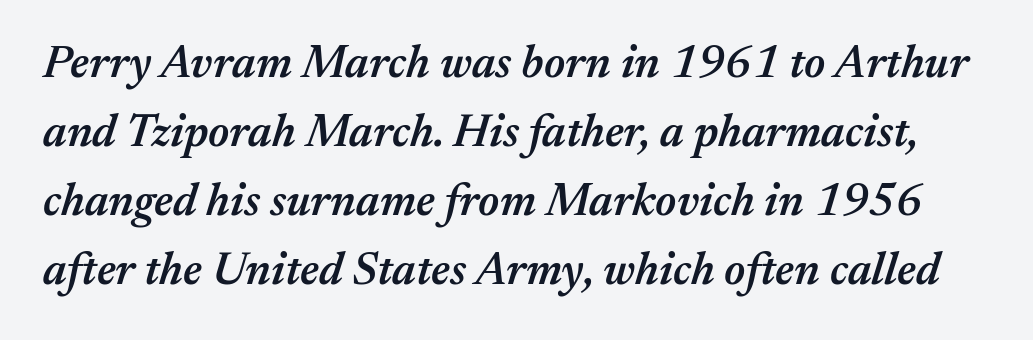
The image shows 46 px semibold type, italic (leaning right); set normal line spacing (1.5x), normal letter spacing, not underlined; medium stroke contrast and a medium x-height.
